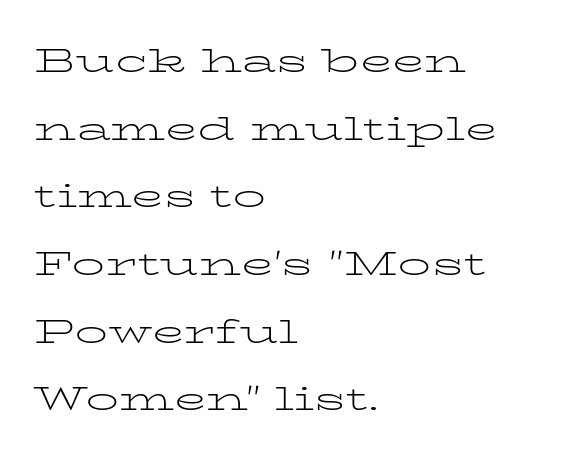
{"serif": "yes", "italic": "no", "bold": "no", "weight": "light", "width": "wide", "stroke_contrast": "low", "x_height": "medium", "monospaced": "no", "underline": "no", "align": "left", "line_spacing": "loose", "line_spacing_ratio": 2.05, "letter_spacing": "normal", "letter_spacing_em": 0.0, "glyph_px": 33}
